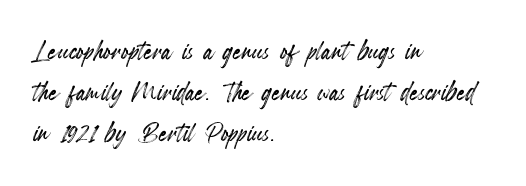
{"width": "condensed", "x_height": "small", "monospaced": "no", "underline": "no", "align": "left", "line_spacing_ratio": 1.21, "letter_spacing": "normal", "letter_spacing_em": 0.0, "glyph_px": 34}
